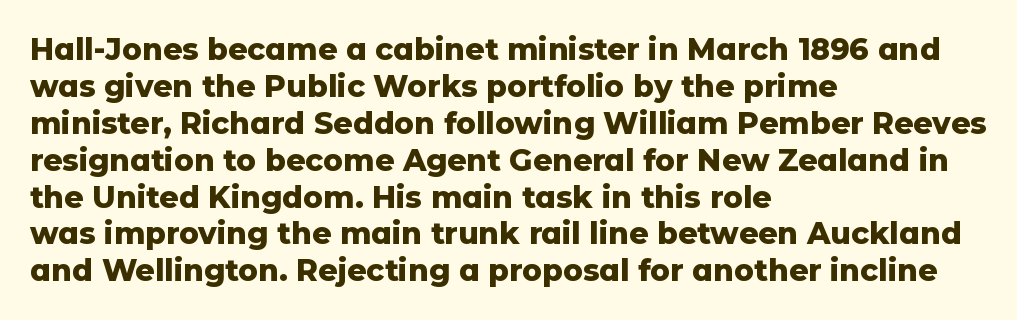
Q: Is the text bold? A: Yes.
Q: Is the text italic (slanted)? A: No, it is upright.
Q: Is the typeface a serif or a sans-serif typeface? A: Sans-serif.
Q: Is the text underlined? A: No.
Q: How is the paragraph aligned? A: Left-aligned.
Q: Is the spacing between letters normal or unusually wide? A: Normal.
Q: Width (condensed, normal, or wide)? A: Normal.
Q: Stroke contrast? A: Low.
Q: x-height? A: Medium.
Q: Monospaced? A: No.
